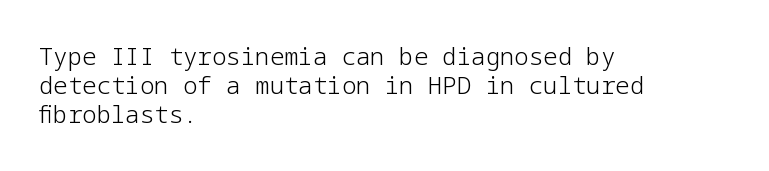
The image shows 24 px text type, upright; set left-aligned, line spacing 1.21x, normal letter spacing, not underlined.
